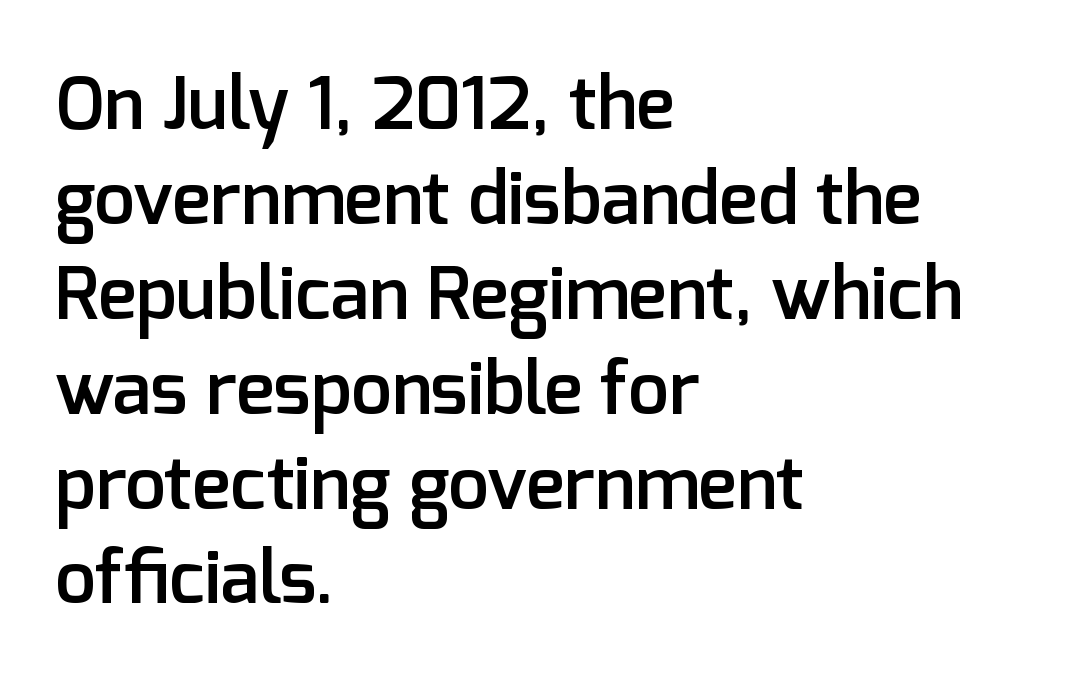
Line spacing here is normal. Emphasis by weight is partial: semibold. Observe the absence of serifs on each vertical stroke in this sample. Visually the block forms a straight wall on the left and a jagged coastline on the right. The face used here is rendered with its standard letterfit. Varying glyph widths throughout — classic text-font behaviour.
